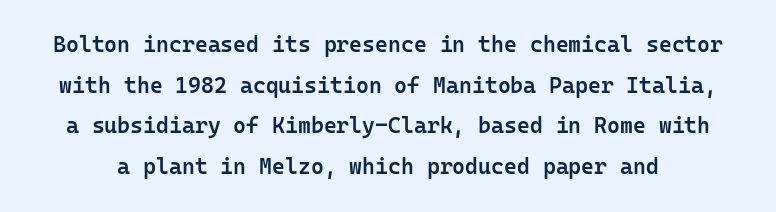
The image shows 22 px text type, upright; set line spacing 1.85x, normal letter spacing, not underlined.
